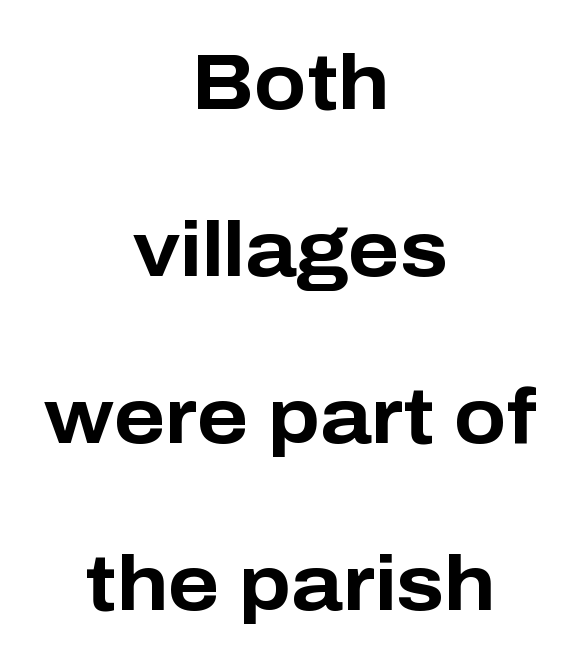
{"serif": "no", "italic": "no", "bold": "yes", "weight": "bold", "width": "normal", "stroke_contrast": "low", "x_height": "medium", "monospaced": "no", "underline": "no", "align": "center", "line_spacing": "loose", "line_spacing_ratio": 2.17, "letter_spacing": "normal", "letter_spacing_em": 0.0, "glyph_px": 77}
